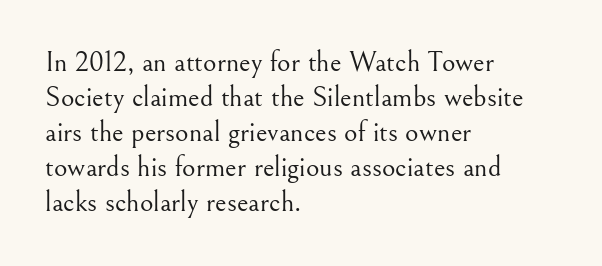
The gap between lines stays unmarked. Yep, those are serifs on the letters. Every row of glyphs begins at an identical x-position on the left. Designer's note — italics off, roman on.
